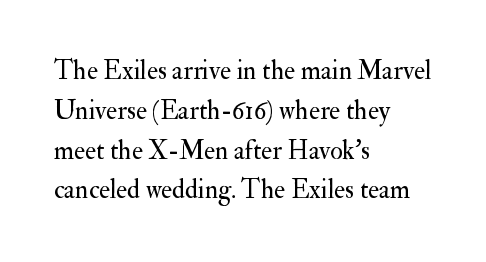
Q: Is the text bold? A: No.
Q: Is the text italic (slanted)? A: No, it is upright.
Q: Is the text underlined? A: No.
Q: How is the paragraph aligned? A: Left-aligned.
Q: Is the spacing between letters normal or unusually wide? A: Normal.
Q: Is the spacing between lines tight, normal or loose? A: Normal.
